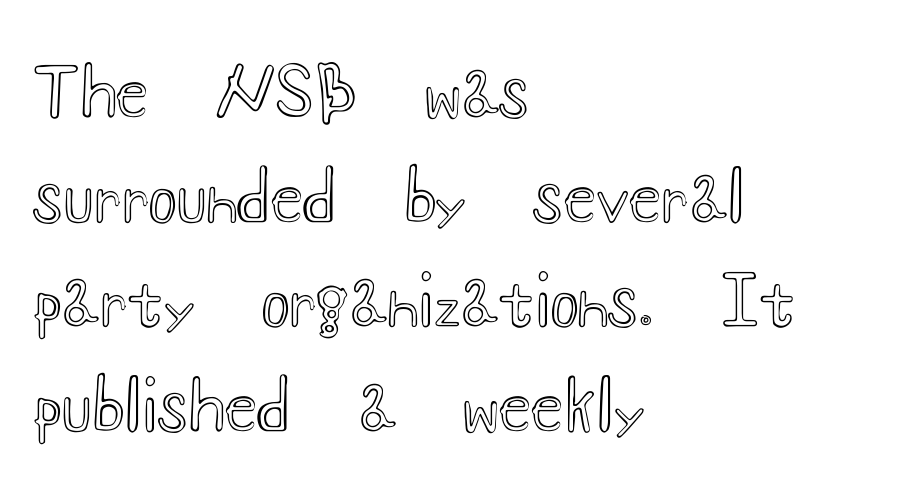
{"italic": "no", "width": "wide", "x_height": "small", "monospaced": "no", "underline": "no", "align": "left", "line_spacing": "normal", "line_spacing_ratio": 1.56, "letter_spacing": "normal", "letter_spacing_em": 0.0, "glyph_px": 67}
